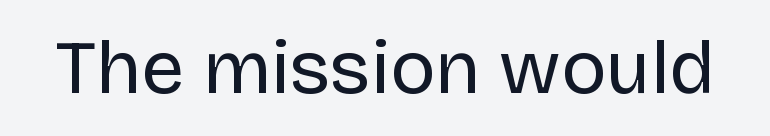
The image shows 76 px regular-weight sans-serif type, upright; set normal letter spacing, not underlined; low stroke contrast and a large x-height.
